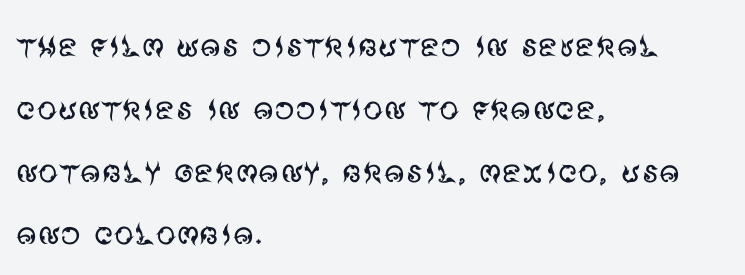
This rendering employs a face without finishing strokes, i.e., a sans-serif. No letter is thick-stroked: the sample isn't bold. Leading: standard. The zone under the glyphs is completely vacant. Is the block centered? No — it sits flush against the left margin. Do the characters align in a grid? No, the font is proportional.
